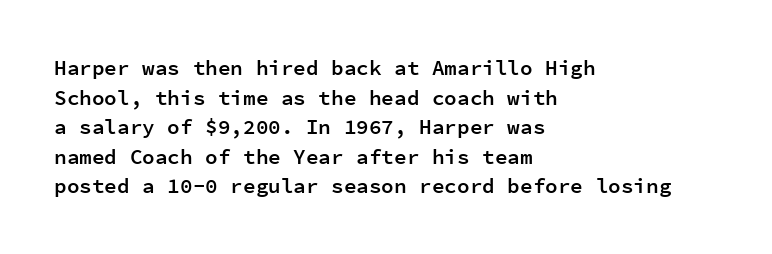
Q: Is the text bold? A: Semi-bold.
Q: Is the text italic (slanted)? A: No, it is upright.
Q: Is the text underlined? A: No.
Q: How is the paragraph aligned? A: Left-aligned.
Q: Is the spacing between letters normal or unusually wide? A: Normal.
Q: Is the spacing between lines tight, normal or loose? A: Normal.
